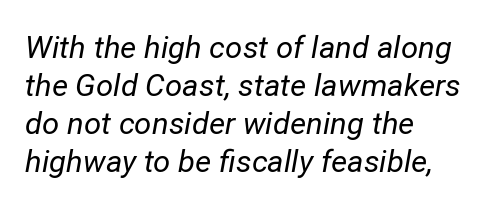
The image shows 31 px regular-weight type, italic (leaning right); set left-aligned, line spacing 1.23x, normal letter spacing, not underlined; low stroke contrast and a medium x-height.
